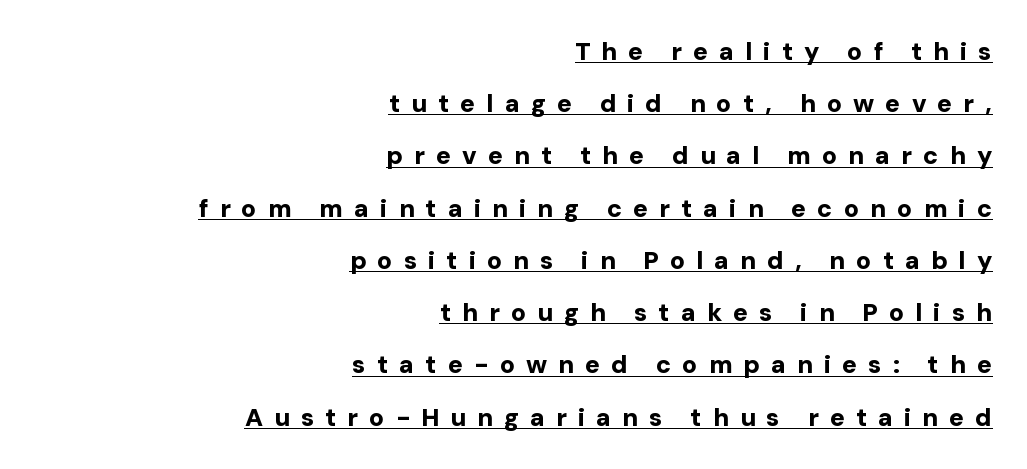
The image shows 25 px bold type, upright; set right-aligned, loose line spacing (2.09x), unusually wide letter spacing (+0.44 em), underlined.
